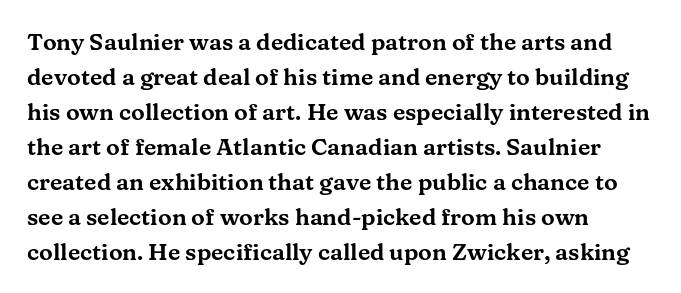
Q: Is the text italic (slanted)? A: No, it is upright.
Q: Is the text underlined? A: No.
Q: How is the paragraph aligned? A: Left-aligned.
Q: Is the spacing between letters normal or unusually wide? A: Normal.
Q: Is the spacing between lines tight, normal or loose? A: Normal.
